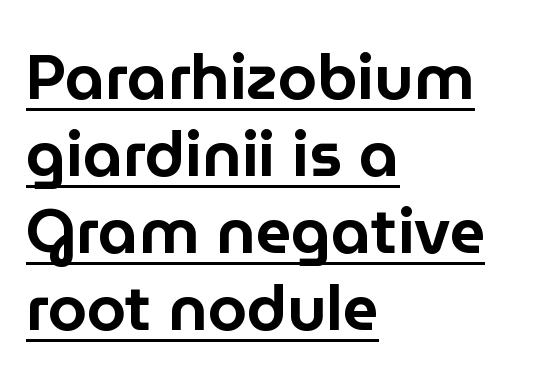
The letterforms sit shoulder to shoulder at normal distance. Character widths vary here, with narrow letters taking less room than wide ones. Does the lettering tilt? It doesn't — this is upright. The characters display no serif detailing; their extremities are plain. Underline: present. Leftover space on each line is placed entirely after the last word.
